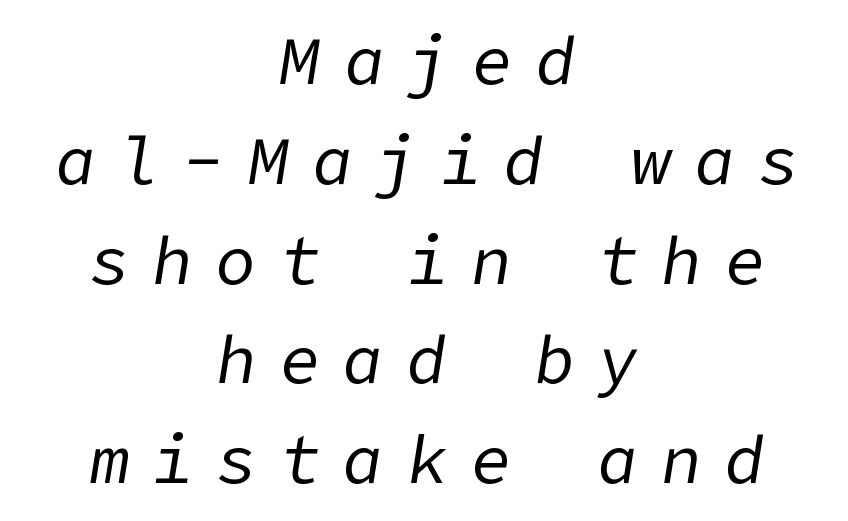
Q: Is the text bold? A: No.
Q: Is the text italic (slanted)? A: Yes, it leans right by about 9 degrees.
Q: Is the text underlined? A: No.
Q: How is the paragraph aligned? A: Centered.
Q: Is the spacing between letters normal or unusually wide? A: Unusually wide.
Q: Is the spacing between lines tight, normal or loose? A: Normal.
Q: Width (condensed, normal, or wide)? A: Normal.
Q: Stroke contrast? A: Low.
Q: x-height? A: Medium.
